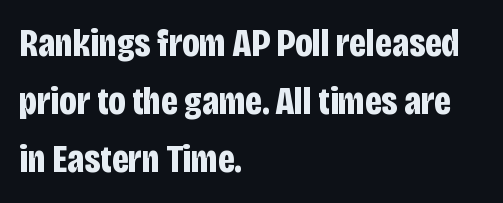
Quick note: interline space is typical. Caption: bold face, heavy strokes. Casual observation: everything's shoved over to the left. Looks like regular typesetting: each glyph gets only the width it needs. The characters display no serif detailing; their extremities are plain.
